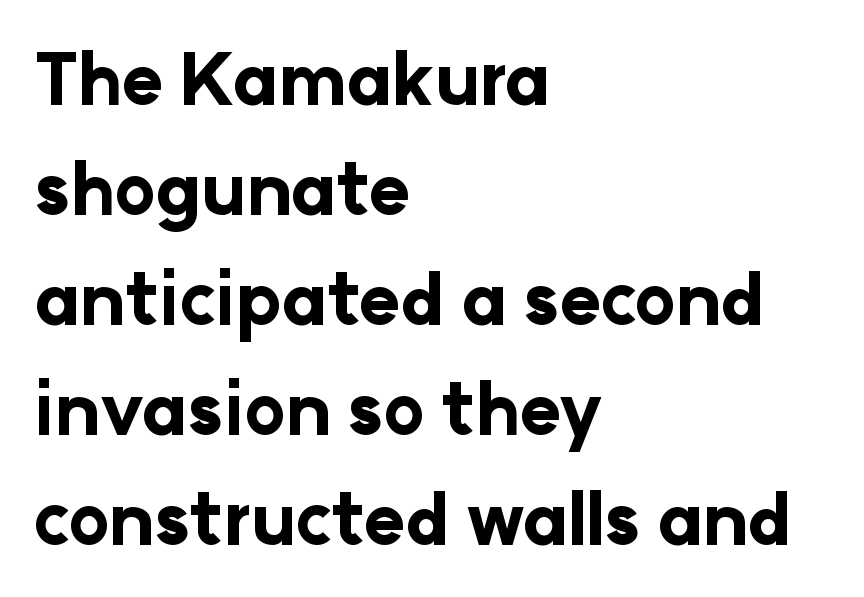
The image shows 70 px bold sans-serif type, upright; set left-aligned, normal line spacing (1.57x), normal letter spacing, not underlined; low stroke contrast and a medium x-height.
